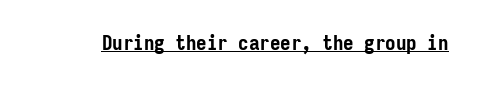
Emphasis is given by a line drawn under the lettering. Weight: bold. Honestly, the letter spacing is just normal — you wouldn't notice it. Is there any slant? The stems are plumb.
